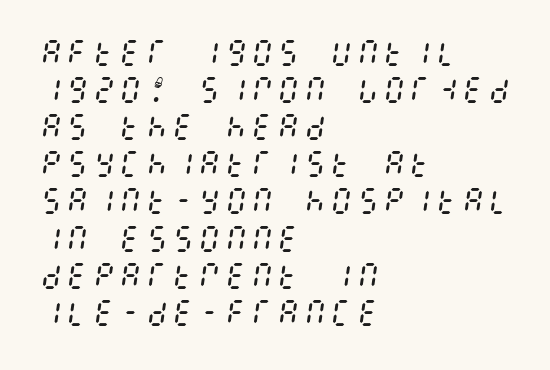
{"italic": "yes", "lean": "right", "slant_degrees": 8, "bold": "no", "weight": "regular", "width": "condensed", "stroke_contrast": "medium", "x_height": "large", "underline": "no", "align": "left", "line_spacing": "normal", "line_spacing_ratio": 1.28, "glyph_px": 29}
